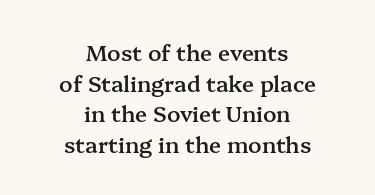
{"italic": "no", "bold": "semi", "underline": "no", "align": "center", "line_spacing": "normal", "line_spacing_ratio": 1.39, "letter_spacing": "normal", "letter_spacing_em": 0.0, "glyph_px": 22}
